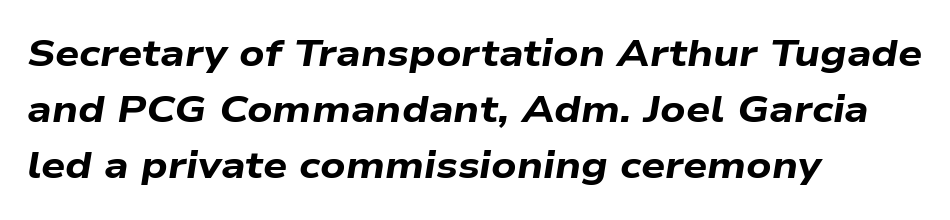
Underlining? Definitely not there. This is heavy type, rendered in bold. Vertically, the passage feels balanced, rows spaced as you'd expect. Leftover space on each line is placed entirely after the last word. Words appear dense and cohesive because spacing is normal.
